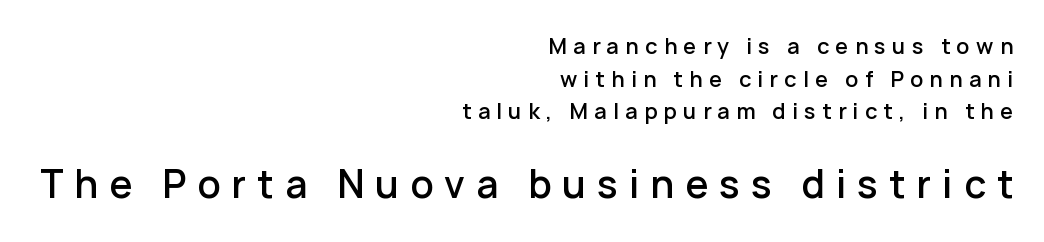
{"serif": "no", "italic": "no", "bold": "semi", "weight": "semibold", "width": "normal", "stroke_contrast": "low", "x_height": "medium", "monospaced": "no", "underline": "no", "align": "right", "line_spacing": "normal", "line_spacing_ratio": 1.55, "letter_spacing": "wide", "letter_spacing_em": 0.3, "larger_block": "second", "size_ratio": 1.76, "glyph_px": 37}
